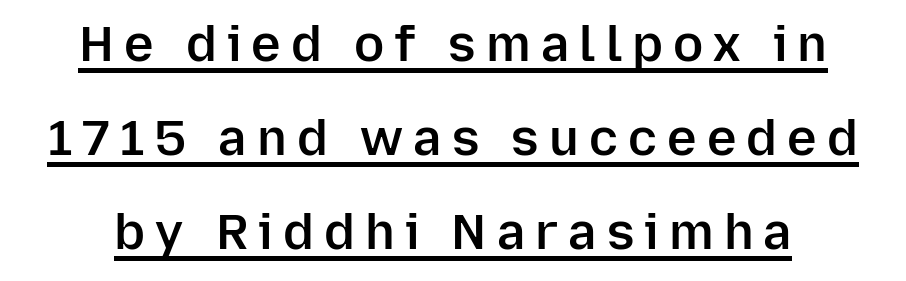
The image shows 50 px semibold sans-serif type, upright; set line spacing 1.88x, unusually wide letter spacing (+0.2 em), underlined; low stroke contrast and a medium x-height.
